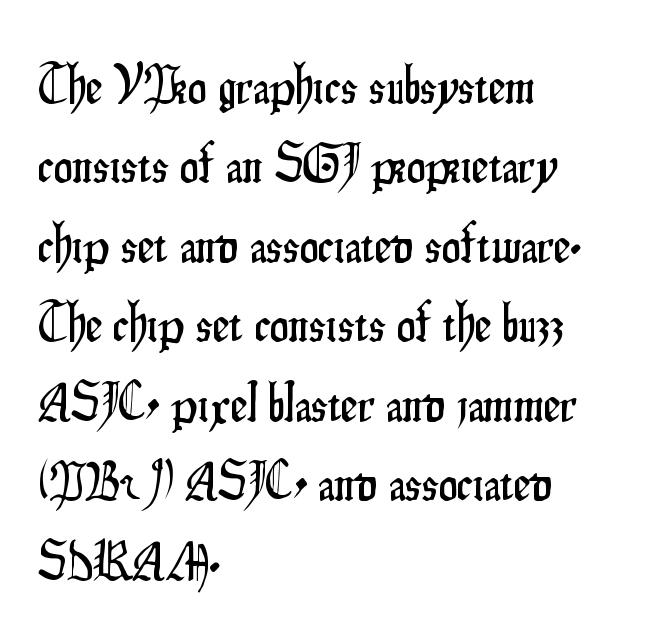
Horizontally, the lines are justified to the leading edge only. Spacing verdict: proportional, widths tailored to each character. The line-height multiplier appears to be the usual default. A roman cut, with each character standing at attention.
